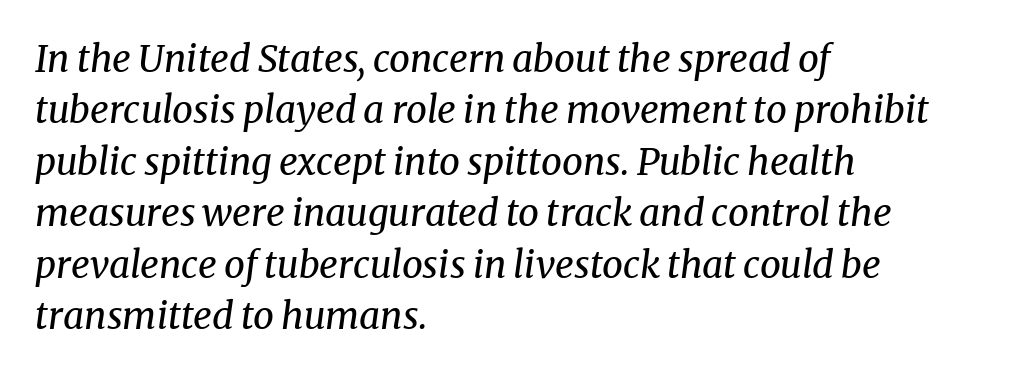
The image shows 37 px regular-weight serif type, italic (leaning right); set left-aligned, normal line spacing (1.39x), normal letter spacing, not underlined; medium stroke contrast and a medium x-height.
